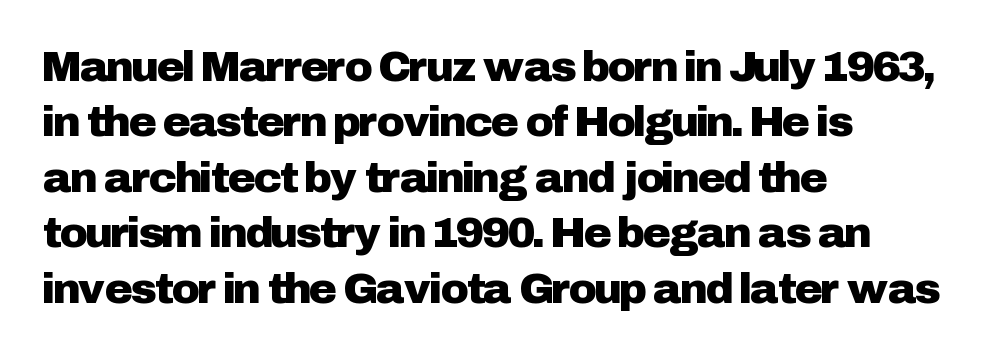
The image shows 43 px sans-serif type, upright; set left-aligned, normal line spacing (1.29x), normal letter spacing, not underlined; low stroke contrast and a medium x-height.
